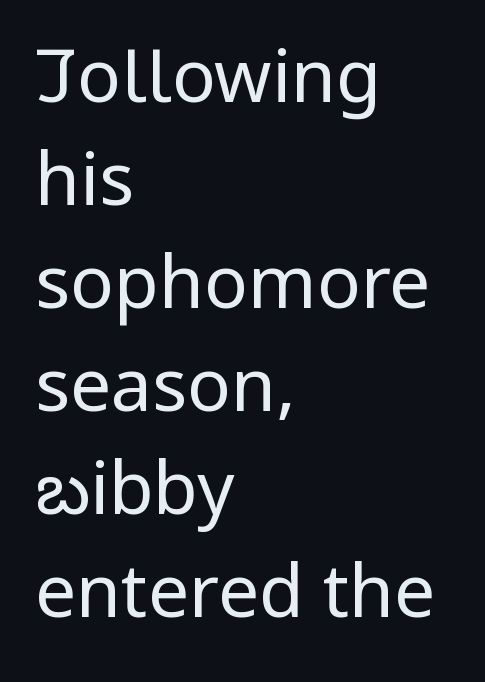
Q: Is the text bold? A: No.
Q: Is the text italic (slanted)? A: No, it is upright.
Q: Is the typeface a serif or a sans-serif typeface? A: Sans-serif.
Q: Is the text underlined? A: No.
Q: How is the paragraph aligned? A: Left-aligned.
Q: Is the spacing between letters normal or unusually wide? A: Normal.
Q: Is the spacing between lines tight, normal or loose? A: Normal.
Q: Width (condensed, normal, or wide)? A: Condensed.
Q: Stroke contrast? A: Low.
Q: x-height? A: Large.
Q: Monospaced? A: No.
